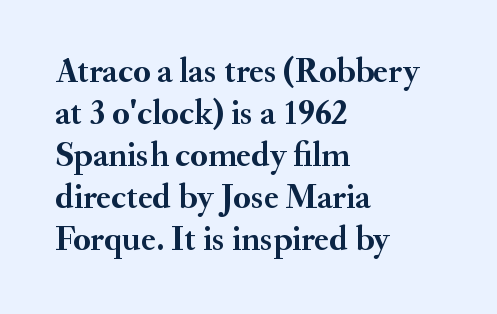
{"serif": "yes", "italic": "no", "bold": "yes", "weight": "semibold", "width": "normal", "stroke_contrast": "medium", "x_height": "small", "monospaced": "no", "underline": "no", "align": "left", "line_spacing_ratio": 1.2, "letter_spacing": "normal", "letter_spacing_em": 0.0, "glyph_px": 35}
